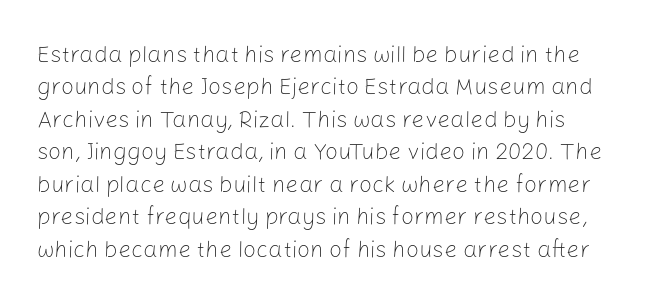
The image shows 23 px text type, upright; set normal line spacing (1.41x), normal letter spacing, not underlined.
